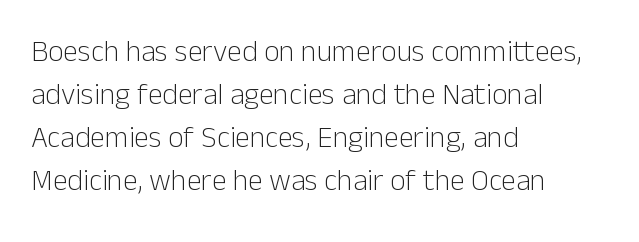
Q: Is the text bold? A: No.
Q: Is the text italic (slanted)? A: No, it is upright.
Q: Is the typeface a serif or a sans-serif typeface? A: Sans-serif.
Q: Is the text underlined? A: No.
Q: How is the paragraph aligned? A: Left-aligned.
Q: Is the spacing between letters normal or unusually wide? A: Normal.
Q: Is the spacing between lines tight, normal or loose? A: Normal.
Q: Width (condensed, normal, or wide)? A: Normal.
Q: Stroke contrast? A: Low.
Q: x-height? A: Medium.
Q: Monospaced? A: No.
